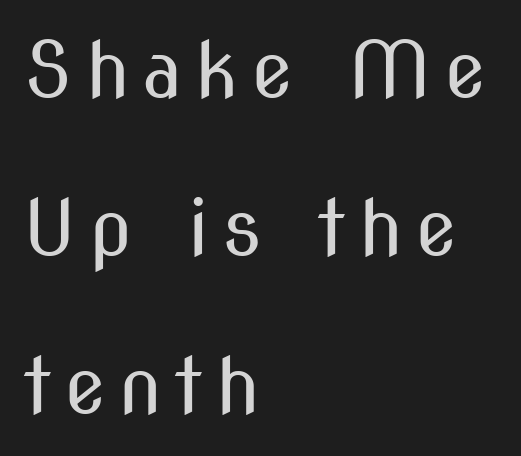
The letters advance in unequal steps, a hallmark of proportional type. On a weight scale, this lands at 450 or below. The line-height multiplier appears high, well above default. A classic flush-left, rag-right setting is used for this passage. What kind of face is this? One without serifs — a sans.
